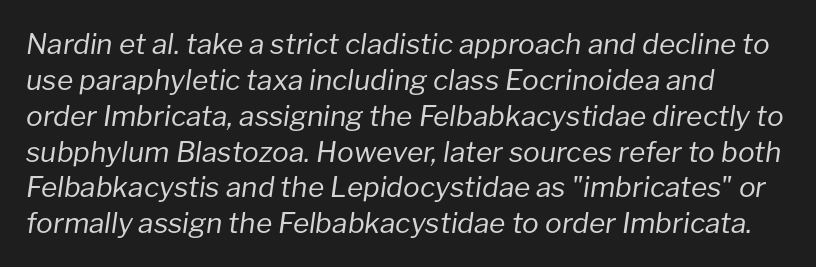
Q: Is the text bold? A: No.
Q: Is the text italic (slanted)? A: Yes, it leans right by about 8 degrees.
Q: Is the text underlined? A: No.
Q: Is the spacing between letters normal or unusually wide? A: Normal.
Q: Is the spacing between lines tight, normal or loose? A: Normal.
Q: Width (condensed, normal, or wide)? A: Normal.
Q: Stroke contrast? A: Low.
Q: x-height? A: Medium.
Q: Monospaced? A: No.
